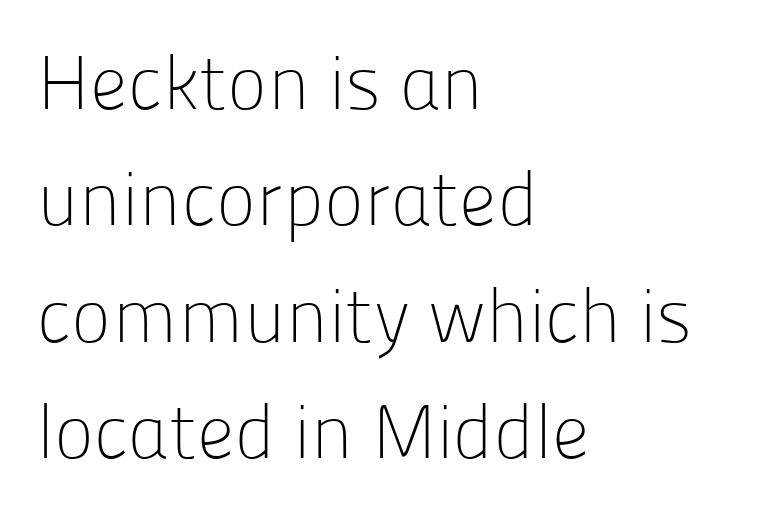
Q: Is the text bold? A: No.
Q: Is the text italic (slanted)? A: No, it is upright.
Q: Is the typeface a serif or a sans-serif typeface? A: Sans-serif.
Q: Is the text underlined? A: No.
Q: How is the paragraph aligned? A: Left-aligned.
Q: Is the spacing between letters normal or unusually wide? A: Normal.
Q: Is the spacing between lines tight, normal or loose? A: Normal.
Q: Width (condensed, normal, or wide)? A: Normal.
Q: Stroke contrast? A: Low.
Q: x-height? A: Medium.
Q: Monospaced? A: No.
